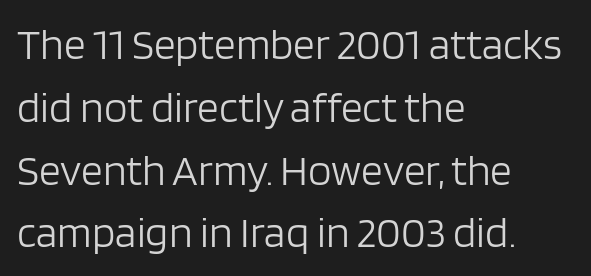
The image shows 43 px light sans-serif type, upright; set left-aligned, normal line spacing (1.46x), normal letter spacing, not underlined; low stroke contrast and a large x-height.
